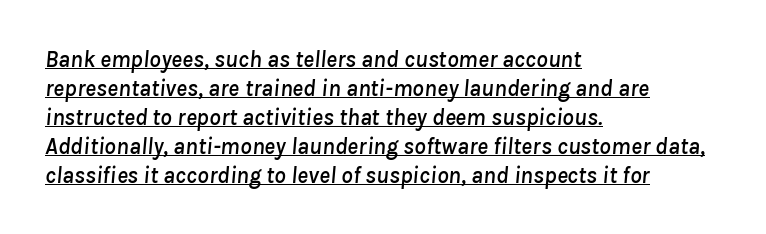
The gaps between neighbouring characters are ordinary and unremarkable. Leading: standard. The lines are quadded left. The axis of the letterforms is tilted away from vertical. The rendered words wear a rule along their underside.
